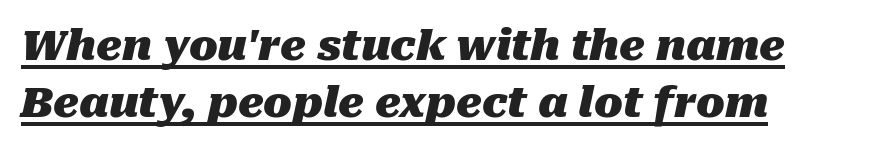
{"italic": "yes", "lean": "right", "slant_degrees": 10, "bold": "yes", "weight": "heavy", "width": "normal", "stroke_contrast": "medium", "x_height": "medium", "monospaced": "no", "underline": "yes", "align": "left", "line_spacing": "normal", "line_spacing_ratio": 1.36, "letter_spacing": "normal", "letter_spacing_em": 0.0, "glyph_px": 42}
